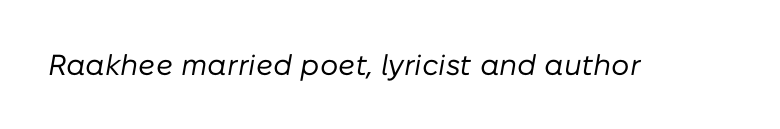
When letters slant like this, we call the style italic. This rendering features lettering with no underline. The line texture is even and compact thanks to regular tracking. The face looks like a standard text weight, possibly lighter.
